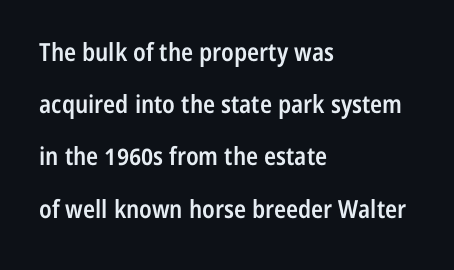
{"italic": "no", "bold": "semi", "underline": "no", "align": "left", "line_spacing": "loose", "line_spacing_ratio": 2.09, "letter_spacing": "normal", "letter_spacing_em": 0.0, "glyph_px": 25}
